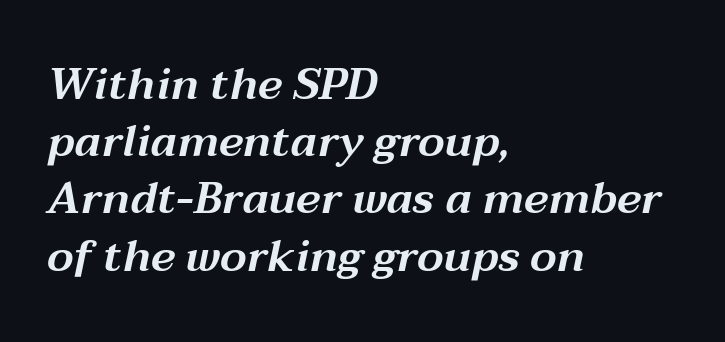
The image shows 44 px wide type, italic (leaning right); set left-aligned, normal line spacing (1.3x), normal letter spacing, not underlined; medium stroke contrast and a medium x-height.
